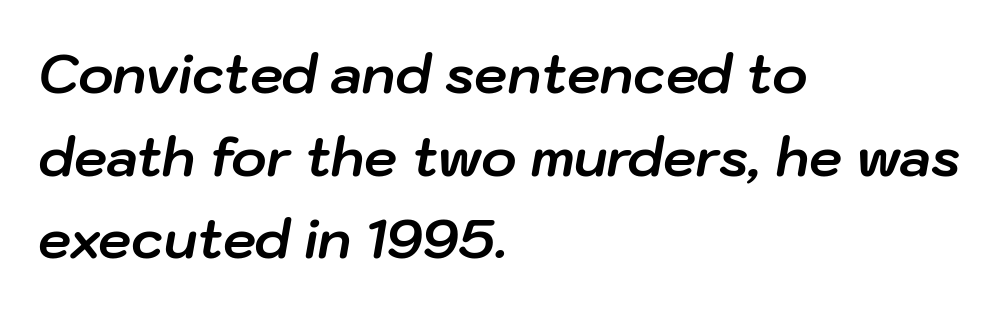
{"italic": "yes", "lean": "right", "slant_degrees": 10, "bold": "yes", "weight": "bold", "width": "normal", "stroke_contrast": "low", "x_height": "medium", "monospaced": "no", "underline": "no", "align": "left", "line_spacing": "normal", "line_spacing_ratio": 1.56, "letter_spacing": "normal", "letter_spacing_em": 0.0, "glyph_px": 53}
